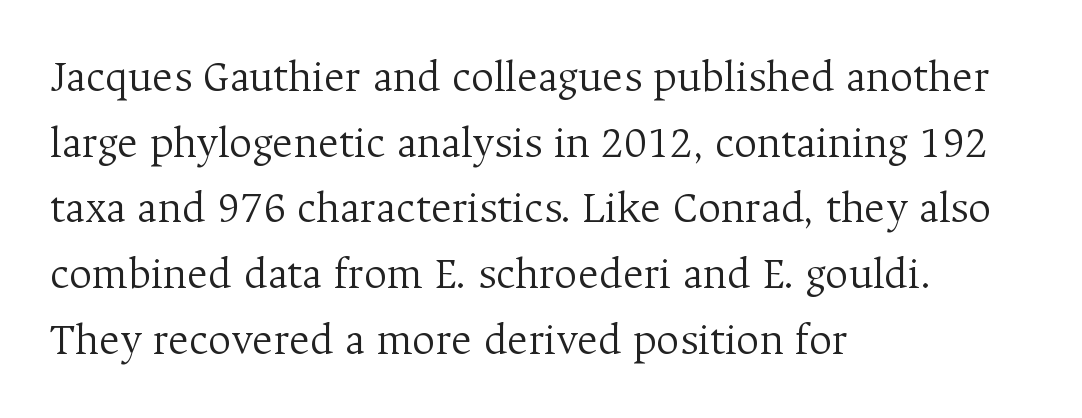
{"serif": "yes", "italic": "no", "bold": "no", "weight": "light", "width": "normal", "stroke_contrast": "medium", "x_height": "medium", "monospaced": "no", "underline": "no", "align": "left", "line_spacing": "normal", "line_spacing_ratio": 1.46, "letter_spacing": "normal", "letter_spacing_em": 0.0, "glyph_px": 45}
